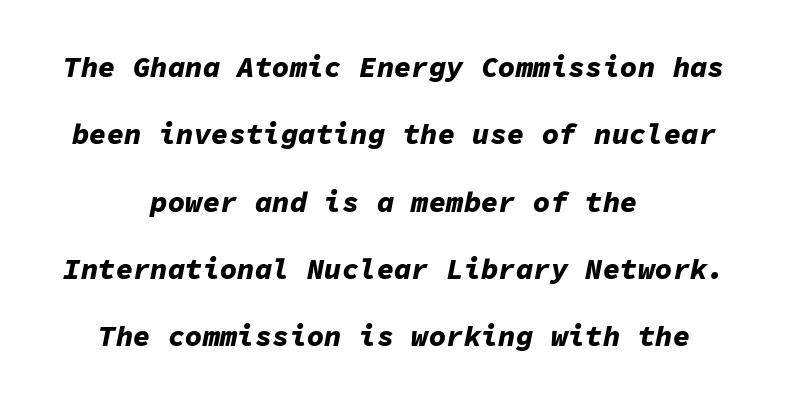
Q: Is the text bold? A: Yes.
Q: Is the text italic (slanted)? A: Yes, it leans right by about 11 degrees.
Q: Is the text underlined? A: No.
Q: How is the paragraph aligned? A: Centered.
Q: Is the spacing between letters normal or unusually wide? A: Normal.
Q: Is the spacing between lines tight, normal or loose? A: Loose.
Q: Width (condensed, normal, or wide)? A: Normal.
Q: Stroke contrast? A: Low.
Q: x-height? A: Medium.
Q: Monospaced? A: Yes.
